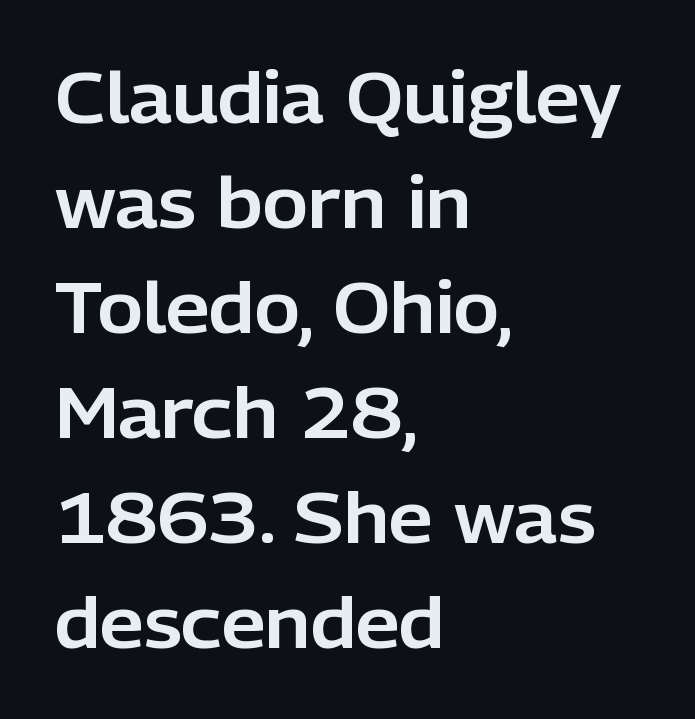
The image shows 70 px sans-serif type, upright; set left-aligned, normal line spacing (1.5x), normal letter spacing, not underlined; low stroke contrast and a medium x-height.
